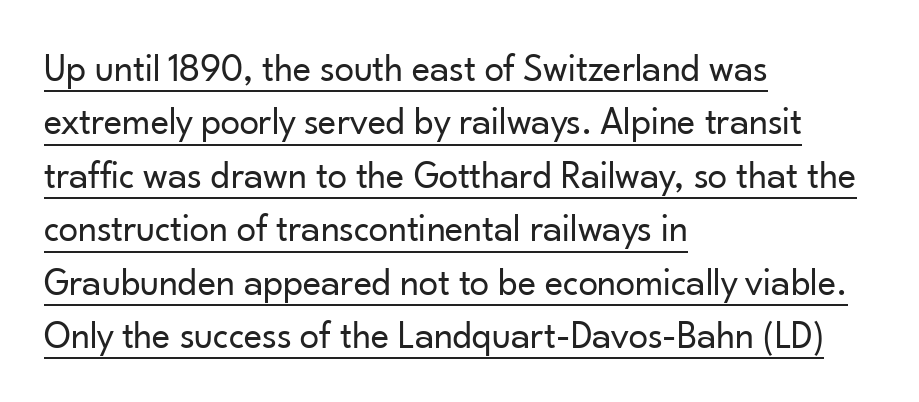
{"serif": "no", "italic": "no", "bold": "no", "weight": "regular", "width": "normal", "stroke_contrast": "low", "x_height": "small", "monospaced": "no", "underline": "yes", "align": "left", "line_spacing": "normal", "line_spacing_ratio": 1.37, "letter_spacing": "normal", "letter_spacing_em": 0.0, "glyph_px": 39}
